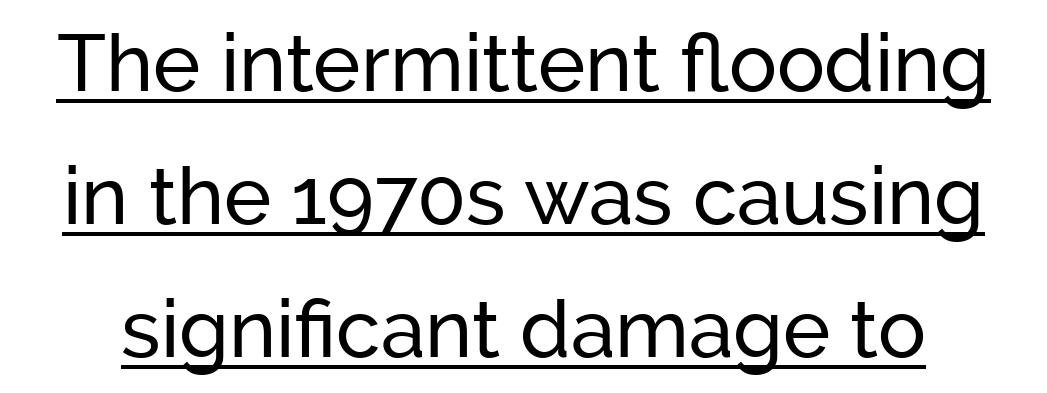
The image shows 80 px sans-serif type, upright; set normal line spacing (1.66x), normal letter spacing, underlined; low stroke contrast and a medium x-height.
